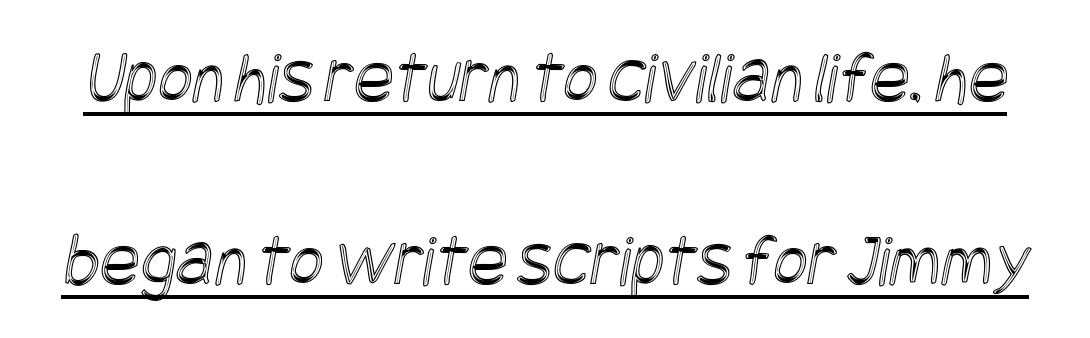
The image shows 75 px condensed type; set loose line spacing (2.44x), normal letter spacing, underlined; a large x-height.
